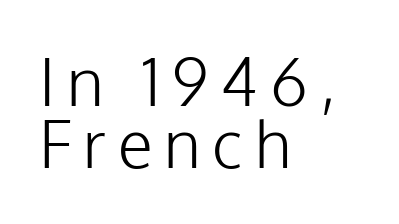
The image shows 65 px light sans-serif type, upright; set left-aligned, tight line spacing (0.96x), not underlined; low stroke contrast and a medium x-height.
